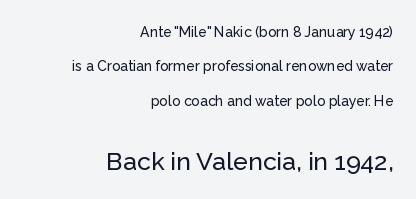
The image shows 25 px text type, upright; set right-aligned, loose line spacing (2.45x), normal letter spacing, not underlined; the second (bottom) block is 1.79x larger.
